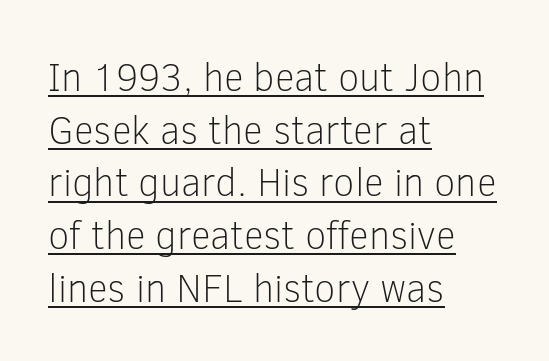
The image shows 39 px light sans-serif type, upright; set left-aligned, normal line spacing (1.35x), normal letter spacing, underlined; low stroke contrast and a medium x-height.
